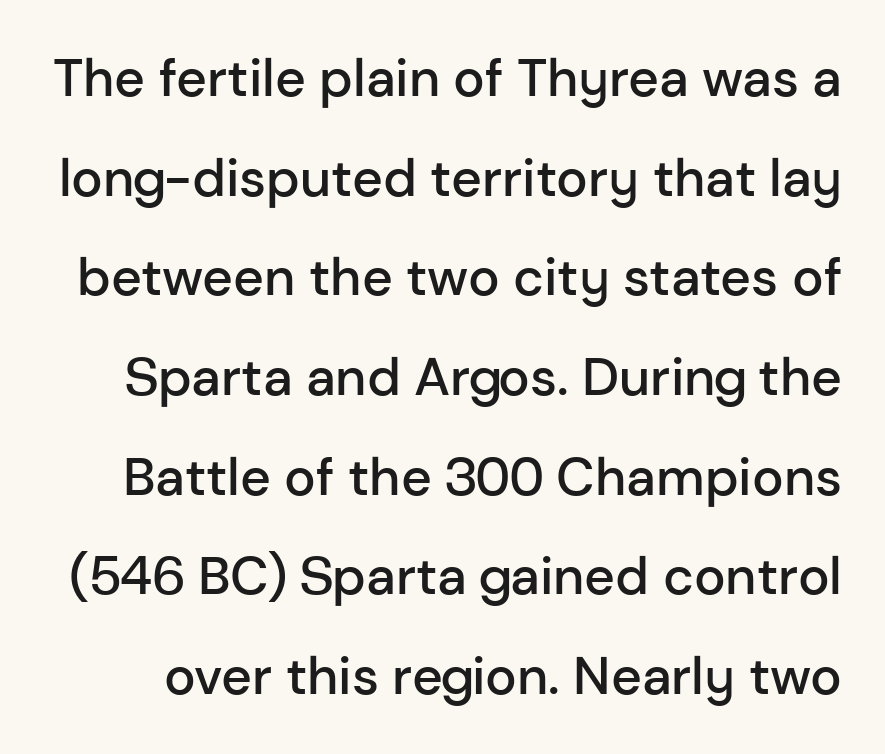
{"serif": "no", "italic": "no", "bold": "semi", "weight": "semibold", "width": "normal", "stroke_contrast": "low", "x_height": "medium", "monospaced": "no", "underline": "no", "line_spacing_ratio": 1.88, "letter_spacing": "normal", "letter_spacing_em": 0.0, "glyph_px": 53}
